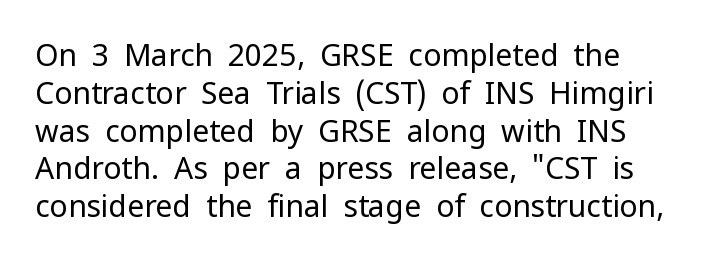
{"serif": "no", "italic": "no", "bold": "no", "weight": "regular", "width": "normal", "stroke_contrast": "low", "x_height": "medium", "monospaced": "no", "underline": "no", "line_spacing": "normal", "line_spacing_ratio": 1.26, "letter_spacing": "normal", "letter_spacing_em": 0.0, "glyph_px": 30}
